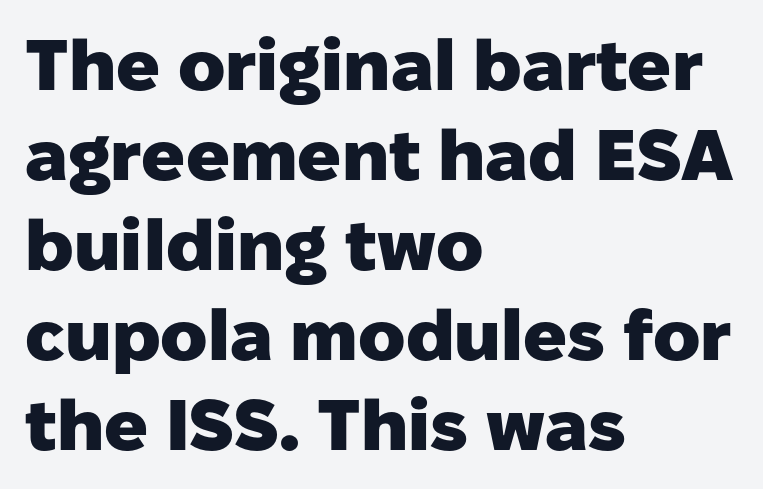
The image shows 72 px heavy sans-serif type, upright; set left-aligned, normal line spacing (1.25x), normal letter spacing, not underlined; low stroke contrast and a medium x-height.
